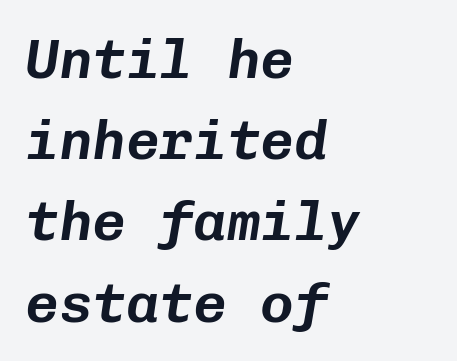
Which margin do the lines hug? The left one — the right edge is uneven. The designer left line spacing at the default. If you drew a line through each stem, it would be angled. The passage shown is typed in a monospace face where columns stay perfectly aligned.
